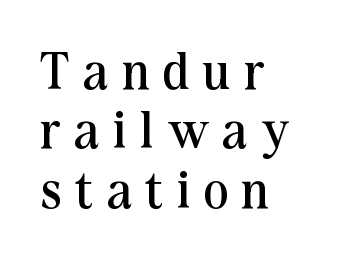
{"serif": "yes", "italic": "no", "bold": "no", "weight": "regular", "width": "normal", "stroke_contrast": "medium", "x_height": "medium", "monospaced": "no", "underline": "no", "align": "left", "line_spacing": "tight", "line_spacing_ratio": 1.14, "letter_spacing": "wide", "letter_spacing_em": 0.27, "glyph_px": 52}
